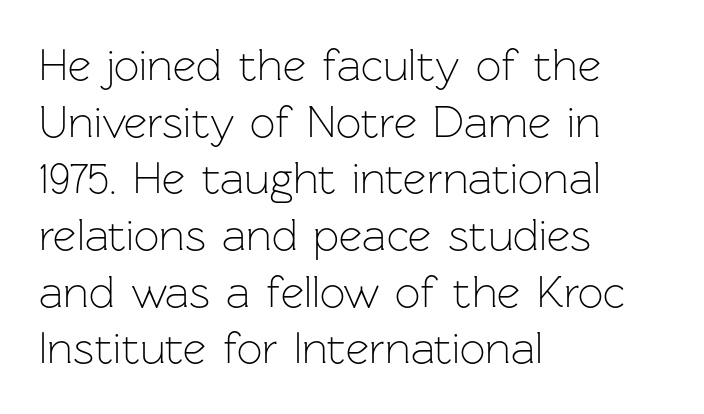
Q: Is the text bold? A: No.
Q: Is the text italic (slanted)? A: No, it is upright.
Q: Is the typeface a serif or a sans-serif typeface? A: Sans-serif.
Q: Is the text underlined? A: No.
Q: How is the paragraph aligned? A: Left-aligned.
Q: Is the spacing between letters normal or unusually wide? A: Normal.
Q: Is the spacing between lines tight, normal or loose? A: Normal.
Q: Width (condensed, normal, or wide)? A: Normal.
Q: Stroke contrast? A: Low.
Q: x-height? A: Medium.
Q: Monospaced? A: No.
